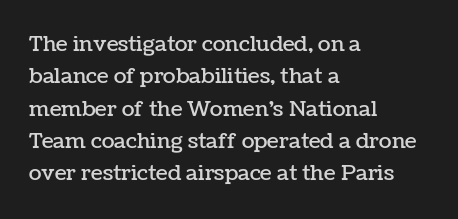
Q: Is the text italic (slanted)? A: No, it is upright.
Q: Is the text underlined? A: No.
Q: How is the paragraph aligned? A: Left-aligned.
Q: Is the spacing between letters normal or unusually wide? A: Normal.
Q: Is the spacing between lines tight, normal or loose? A: Normal.
